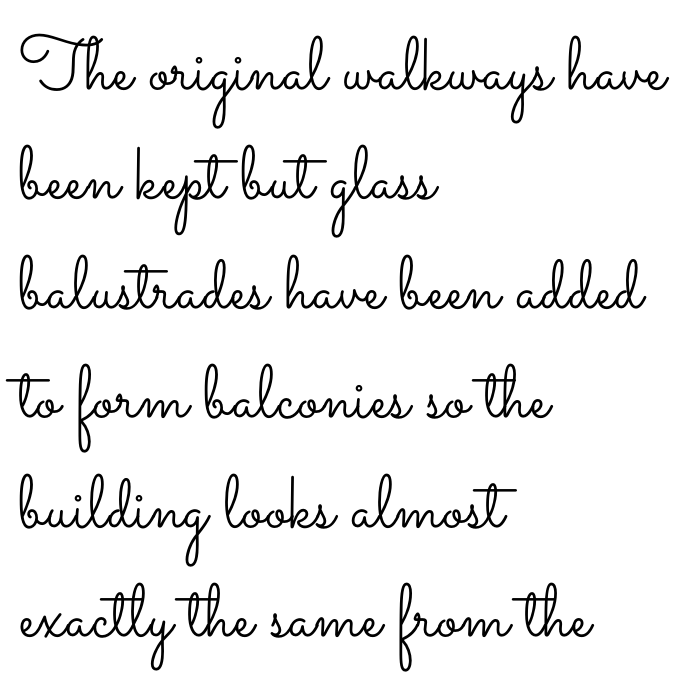
The image shows 75 px light, wide type; set left-aligned, normal line spacing (1.46x), normal letter spacing, not underlined; low stroke contrast and a small x-height.
